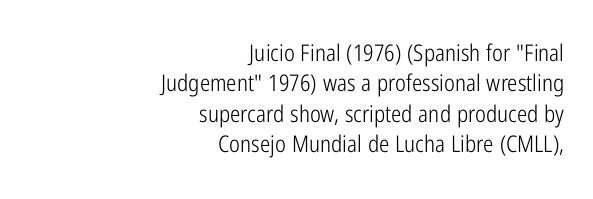
{"italic": "no", "bold": "no", "underline": "no", "align": "right", "line_spacing": "normal", "line_spacing_ratio": 1.32, "letter_spacing": "normal", "letter_spacing_em": 0.0, "glyph_px": 23}
